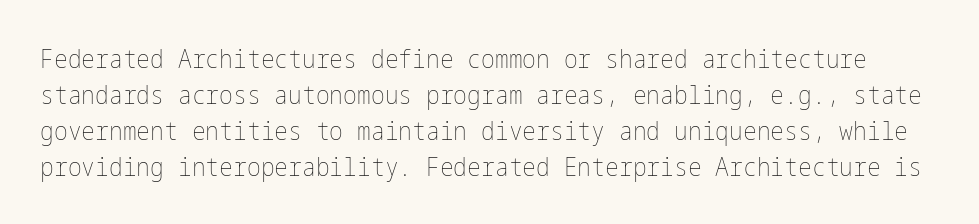
Q: Is the text bold? A: No.
Q: Is the text italic (slanted)? A: No, it is upright.
Q: Is the text underlined? A: No.
Q: Is the spacing between letters normal or unusually wide? A: Normal.
Q: Is the spacing between lines tight, normal or loose? A: Normal.
